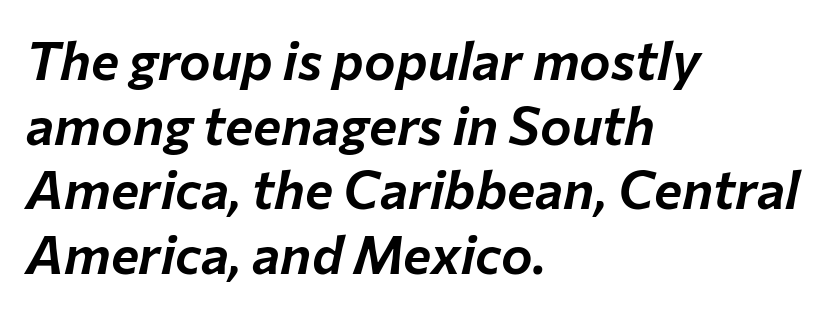
The image shows 53 px text type, italic (leaning right); set left-aligned, line spacing 1.22x, normal letter spacing, not underlined; low stroke contrast and a medium x-height.
